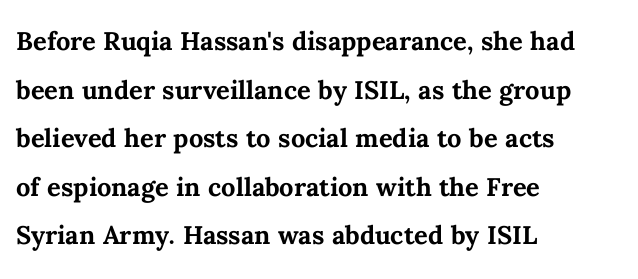
Q: Is the text bold? A: Yes.
Q: Is the text italic (slanted)? A: No, it is upright.
Q: Is the text underlined? A: No.
Q: How is the paragraph aligned? A: Left-aligned.
Q: Is the spacing between letters normal or unusually wide? A: Normal.
Q: Is the spacing between lines tight, normal or loose? A: Normal.
Q: Width (condensed, normal, or wide)? A: Normal.
Q: Stroke contrast? A: Medium.
Q: x-height? A: Medium.
Q: Monospaced? A: No.
